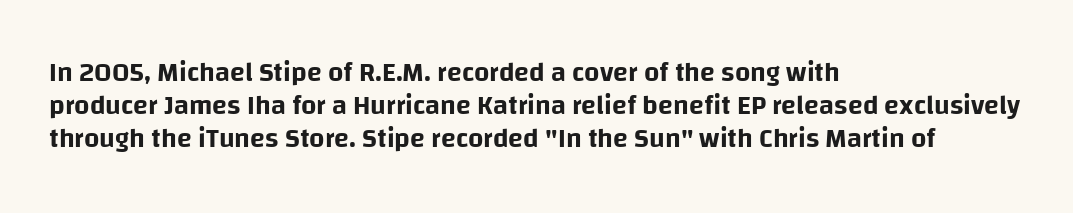
{"italic": "no", "underline": "no", "align": "left", "line_spacing_ratio": 1.23, "letter_spacing": "normal", "letter_spacing_em": 0.0, "glyph_px": 27}
